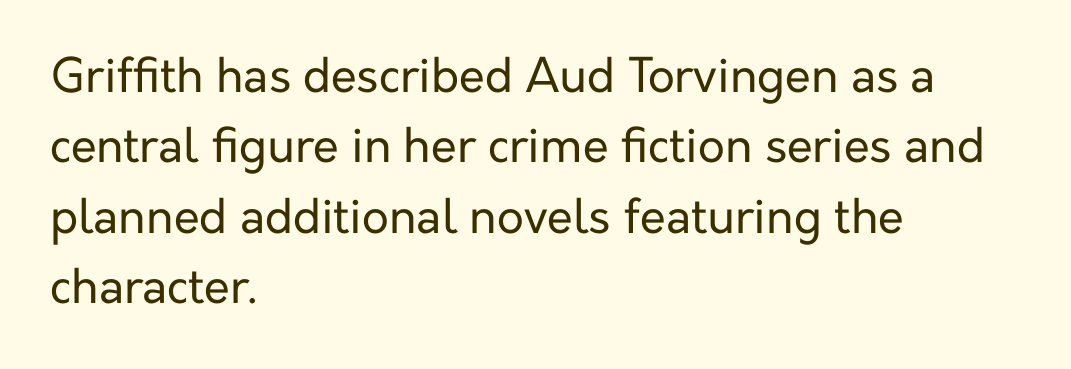
{"serif": "no", "italic": "no", "bold": "no", "weight": "regular", "width": "normal", "stroke_contrast": "low", "x_height": "medium", "monospaced": "no", "underline": "no", "align": "left", "line_spacing": "normal", "line_spacing_ratio": 1.5, "letter_spacing": "normal", "letter_spacing_em": 0.0, "glyph_px": 47}
